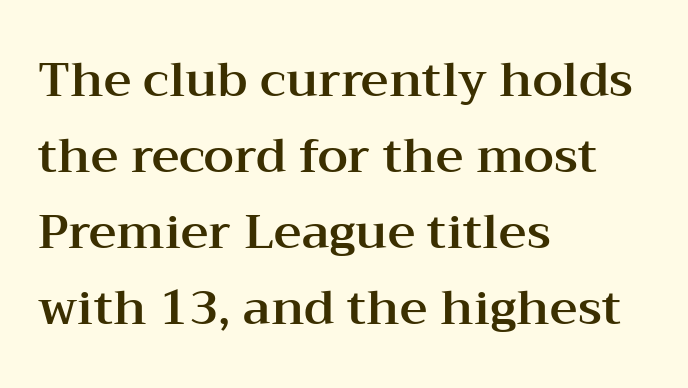
{"serif": "yes", "italic": "no", "width": "wide", "stroke_contrast": "medium", "x_height": "medium", "monospaced": "no", "underline": "no", "align": "left", "line_spacing": "normal", "line_spacing_ratio": 1.58, "letter_spacing": "normal", "letter_spacing_em": 0.0, "glyph_px": 48}
